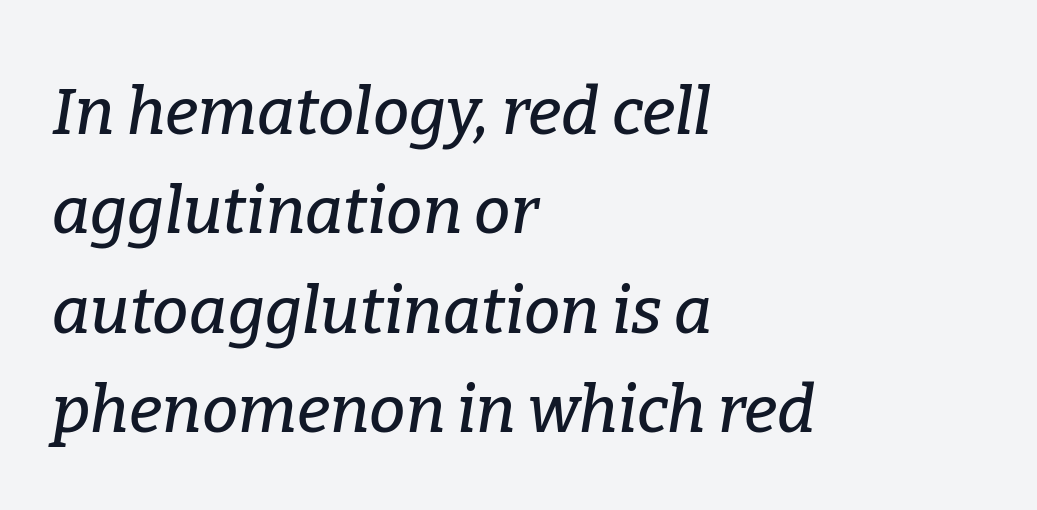
{"serif": "yes", "italic": "yes", "lean": "right", "slant_degrees": 9, "width": "normal", "stroke_contrast": "low", "x_height": "medium", "monospaced": "no", "underline": "no", "align": "left", "line_spacing": "normal", "line_spacing_ratio": 1.53, "letter_spacing": "normal", "letter_spacing_em": 0.0, "glyph_px": 65}
